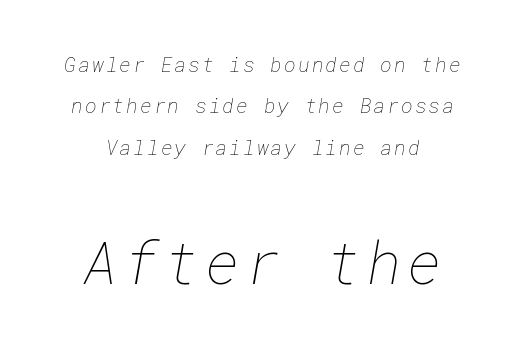
Q: Is the text bold? A: No.
Q: Is the text underlined? A: No.
Q: How is the paragraph aligned? A: Centered.
Q: Is the spacing between lines tight, normal or loose? A: Loose.
Q: Which block of text is set in a larger size, the first (top) or the second (bottom)? A: The second (bottom) one.
Q: Width (condensed, normal, or wide)? A: Normal.
Q: Stroke contrast? A: Low.
Q: x-height? A: Medium.
